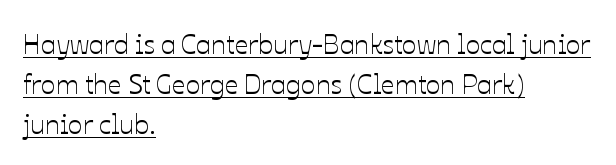
The rendering uses a moderate line-height, typical for paragraphs. Is the letter spacing exaggerated? No — it looks like the ordinary default. These lines were composed using upright roman letters. Looks like someone drew a line under every word here. Each line starts at the same left margin while the right side varies.
